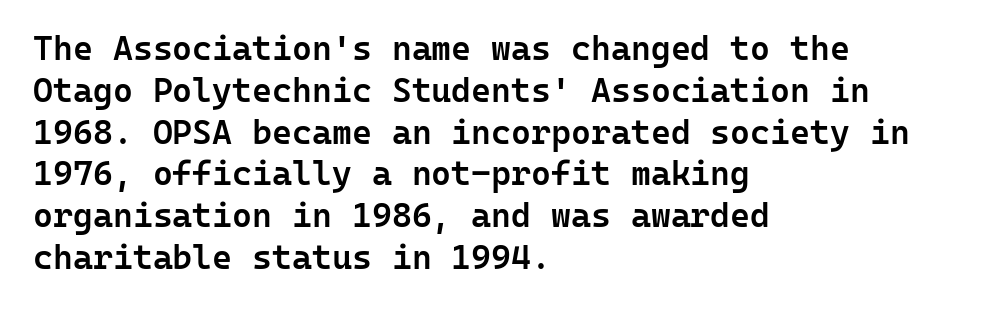
{"serif": "no", "italic": "no", "bold": "semi", "weight": "semibold", "width": "normal", "stroke_contrast": "low", "x_height": "medium", "monospaced": "yes", "underline": "no", "align": "left", "line_spacing_ratio": 1.23, "letter_spacing": "normal", "letter_spacing_em": 0.0, "glyph_px": 34}
